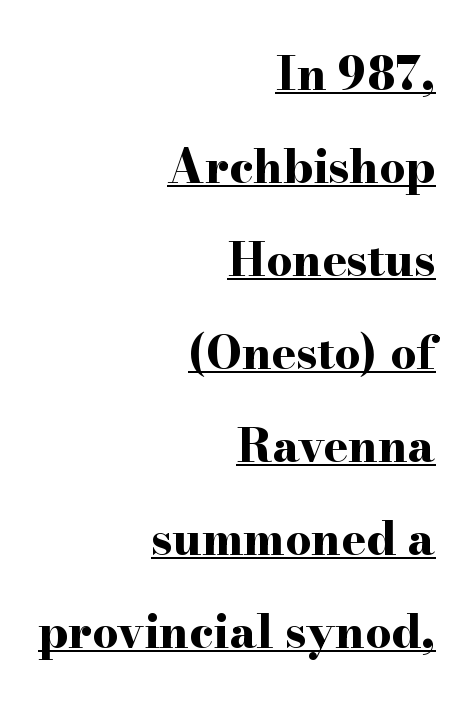
Q: Is the text bold? A: Yes.
Q: Is the text italic (slanted)? A: No, it is upright.
Q: Is the typeface a serif or a sans-serif typeface? A: Serif.
Q: Is the text underlined? A: Yes.
Q: How is the paragraph aligned? A: Right-aligned.
Q: Is the spacing between letters normal or unusually wide? A: Normal.
Q: Is the spacing between lines tight, normal or loose? A: Loose.
Q: Width (condensed, normal, or wide)? A: Wide.
Q: Stroke contrast? A: High.
Q: x-height? A: Small.
Q: Monospaced? A: No.
